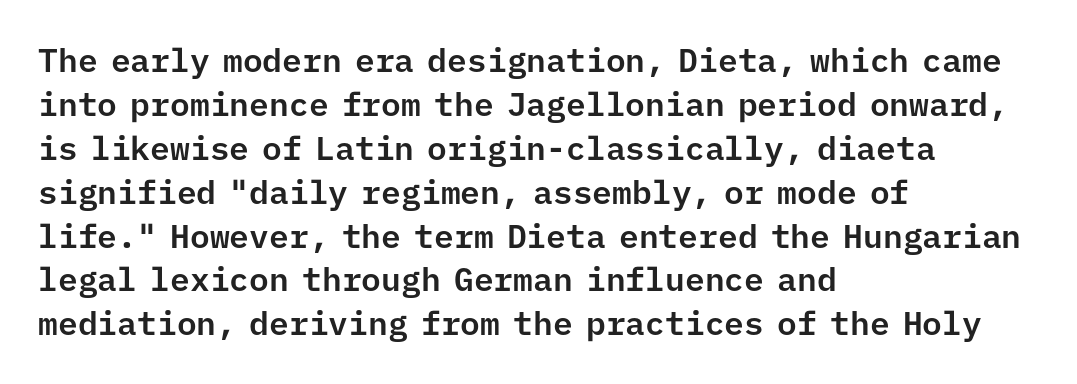
The space beneath each line is pristine and unruled. Here the glyphs are tracked normally, forming tight word shapes. Nope, not italic — everything's standing straight. The line-height multiplier appears to be the usual default. Grotesque or geometric, the face here clearly has no serifs.
